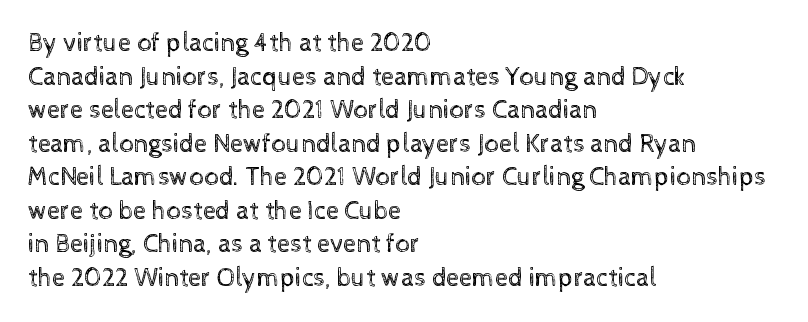
The image shows 26 px text type, upright; set left-aligned, normal line spacing (1.29x), normal letter spacing, not underlined.
